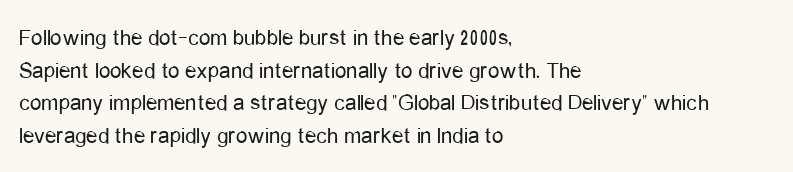
{"italic": "no", "bold": "no", "underline": "no", "align": "left", "line_spacing": "normal", "line_spacing_ratio": 1.42, "letter_spacing": "normal", "letter_spacing_em": 0.0, "glyph_px": 23}
